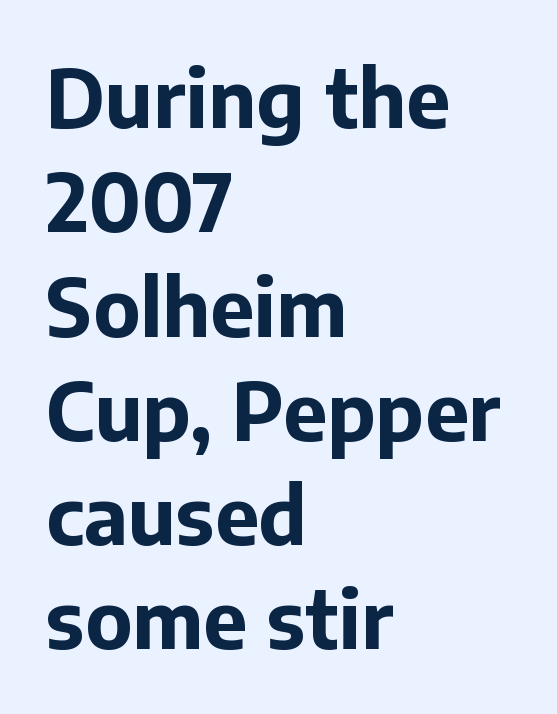
{"serif": "no", "italic": "no", "bold": "yes", "weight": "bold", "width": "normal", "stroke_contrast": "low", "x_height": "medium", "monospaced": "no", "underline": "no", "align": "left", "line_spacing": "normal", "line_spacing_ratio": 1.32, "letter_spacing": "normal", "letter_spacing_em": 0.0, "glyph_px": 79}
